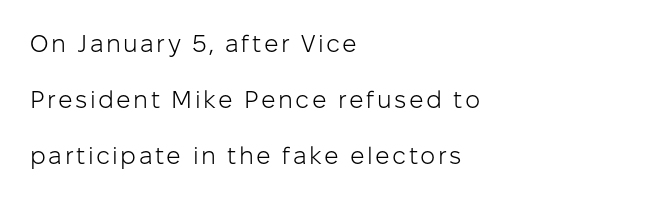
Q: Is the text bold? A: No.
Q: Is the text italic (slanted)? A: No, it is upright.
Q: Is the text underlined? A: No.
Q: How is the paragraph aligned? A: Left-aligned.
Q: Is the spacing between lines tight, normal or loose? A: Loose.
